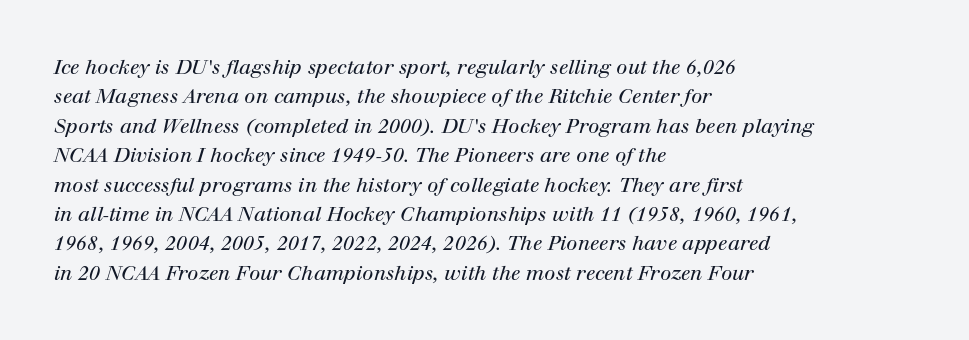
Q: Is the text bold? A: No.
Q: Is the text italic (slanted)? A: Yes, it leans right by about 12 degrees.
Q: Is the text underlined? A: No.
Q: How is the paragraph aligned? A: Left-aligned.
Q: Is the spacing between letters normal or unusually wide? A: Normal.
Q: Is the spacing between lines tight, normal or loose? A: Normal.
